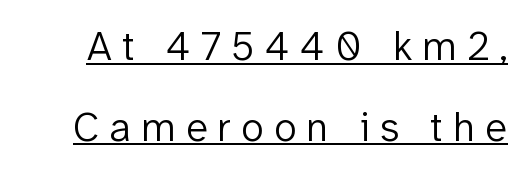
The image shows 41 px light sans-serif type, upright; set loose line spacing (1.97x), unusually wide letter spacing (+0.25 em), underlined; low stroke contrast and a medium x-height.
